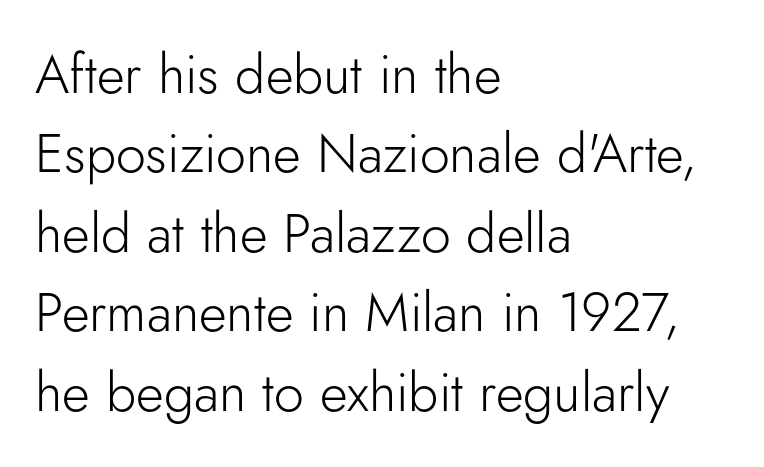
The image shows 54 px light sans-serif type, upright; set left-aligned, normal line spacing (1.47x), normal letter spacing, not underlined; low stroke contrast and a small x-height.
